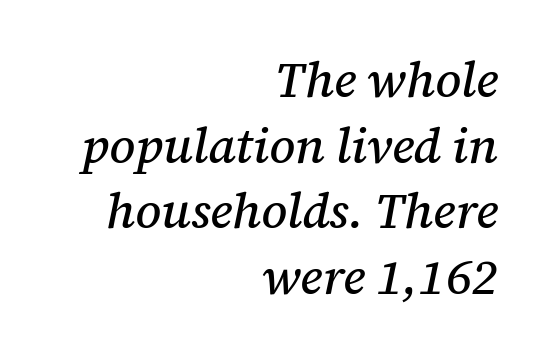
{"serif": "yes", "italic": "yes", "lean": "right", "slant_degrees": 12, "width": "normal", "stroke_contrast": "medium", "x_height": "medium", "monospaced": "no", "underline": "no", "align": "right", "line_spacing": "normal", "line_spacing_ratio": 1.34, "letter_spacing": "normal", "letter_spacing_em": 0.0, "glyph_px": 49}
